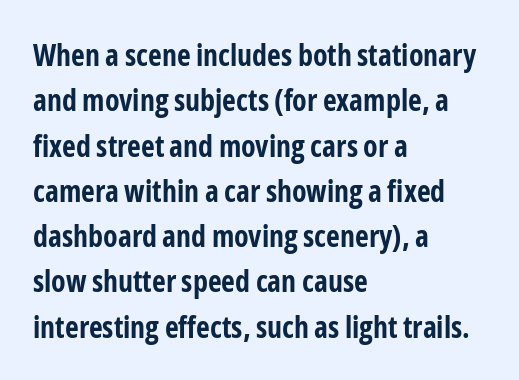
{"serif": "no", "italic": "no", "bold": "yes", "weight": "bold", "width": "condensed", "stroke_contrast": "low", "x_height": "medium", "monospaced": "no", "underline": "no", "align": "left", "line_spacing": "normal", "line_spacing_ratio": 1.51, "letter_spacing": "normal", "letter_spacing_em": 0.0, "glyph_px": 30}
